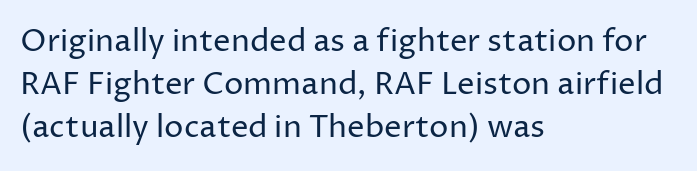
A roman cut, with each character standing at attention. The setting favours the left margin, as ordinary paragraphs usually do. Baseline-to-baseline distance is the conventional proportion of letter height. The type is set solid horizontally, with unmodified tracking. Bare-footed words on every line.
